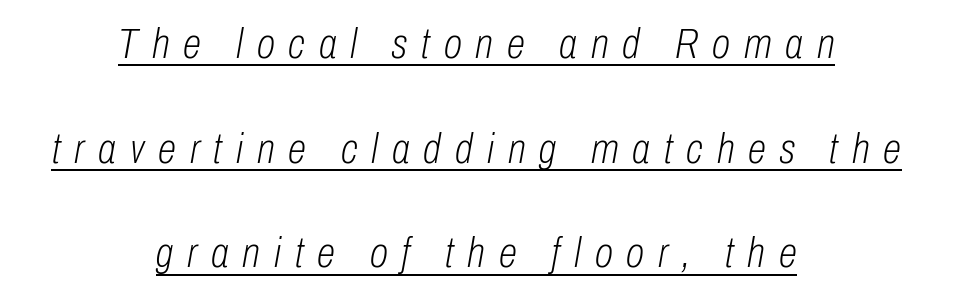
The rendering uses a large line-height, opening up the rows. This sample is center-justified, so both line endings float freely. The glyphs look as if they've been sheared to an angle. Vertical stems look standard width or narrower in stroke. The passage shown has open, widely tracked lettering throughout.
